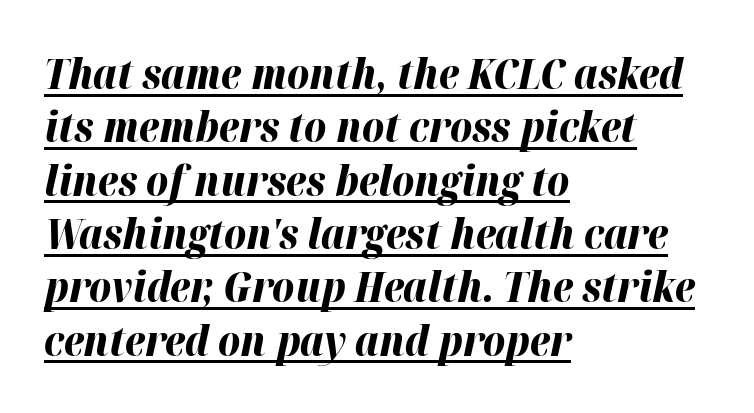
{"italic": "yes", "lean": "right", "slant_degrees": 12, "bold": "yes", "weight": "bold", "width": "normal", "stroke_contrast": "high", "x_height": "medium", "monospaced": "no", "underline": "yes", "align": "left", "line_spacing": "normal", "line_spacing_ratio": 1.27, "letter_spacing": "normal", "letter_spacing_em": 0.0, "glyph_px": 42}
